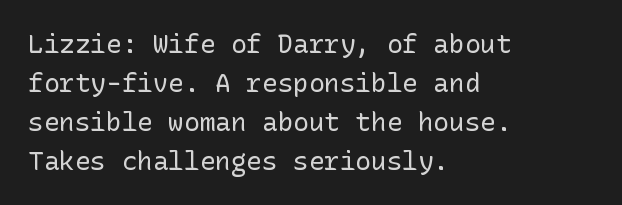
Q: Is the text bold? A: No.
Q: Is the text italic (slanted)? A: No, it is upright.
Q: Is the text underlined? A: No.
Q: How is the paragraph aligned? A: Left-aligned.
Q: Is the spacing between letters normal or unusually wide? A: Normal.
Q: Is the spacing between lines tight, normal or loose? A: Normal.
